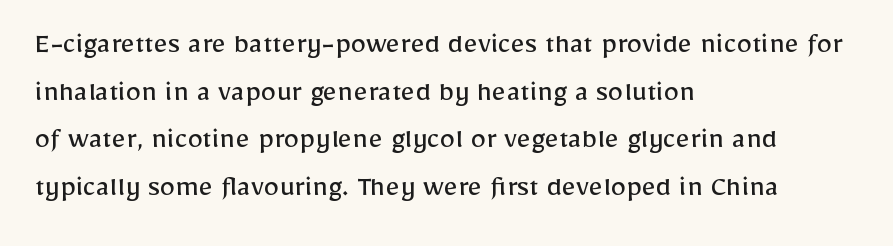
The image shows 31 px regular-weight sans-serif type, upright; set left-aligned, normal line spacing (1.54x), normal letter spacing, not underlined; low stroke contrast and a medium x-height.
